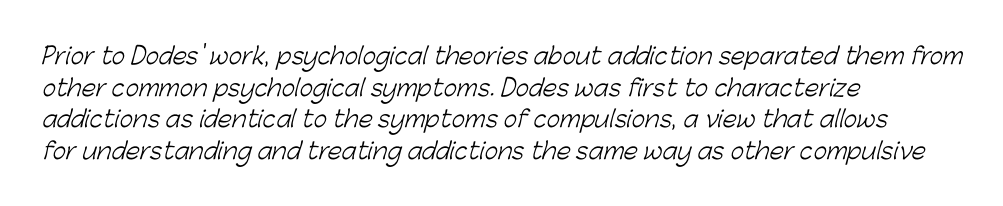
Nothing heavy about these letters — not bold at all. You could call the tracking neutral — neither tight nor loose. Is there much room between lines? A standard amount, neither cramped nor airy. Horizontally, the lines are justified to the leading edge only.
